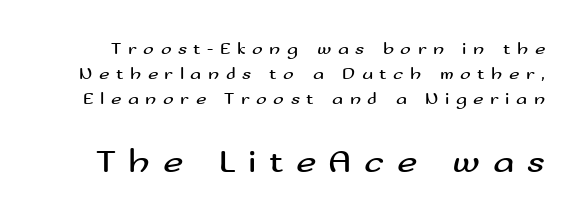
Q: Is the text bold? A: No.
Q: Is the text italic (slanted)? A: No, it is upright.
Q: Is the typeface a serif or a sans-serif typeface? A: Sans-serif.
Q: Is the text underlined? A: No.
Q: Is the spacing between letters normal or unusually wide? A: Unusually wide.
Q: Is the spacing between lines tight, normal or loose? A: Normal.
Q: Which block of text is set in a larger size, the first (top) or the second (bottom)? A: The second (bottom) one.
Q: Width (condensed, normal, or wide)? A: Wide.
Q: Stroke contrast? A: Medium.
Q: x-height? A: Small.
Q: Monospaced? A: No.
